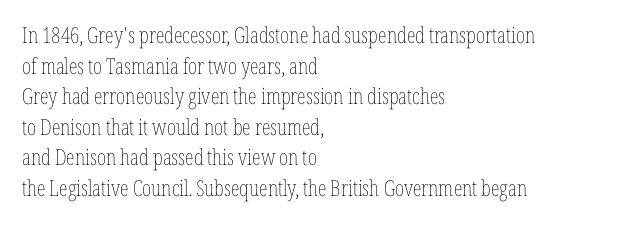
The image shows 22 px text type, upright; set left-aligned, normal line spacing (1.39x), normal letter spacing, not underlined.
